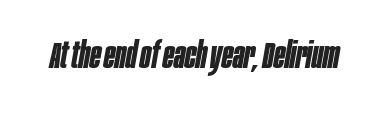
{"italic": "yes", "lean": "right", "slant_degrees": 10, "bold": "yes", "weight": "bold", "width": "condensed", "stroke_contrast": "low", "x_height": "large", "monospaced": "no", "underline": "no", "letter_spacing": "normal", "letter_spacing_em": 0.0, "glyph_px": 36}
